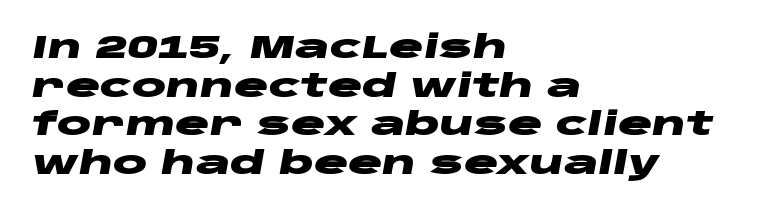
A full-strength bold gives these letters their thick strokes. You could call the tracking neutral — neither tight nor loose. Nobody drew a line under any word here. Emphasis-style slanted type is in use. Here the designer chose a conventional face with non-uniform glyph widths.
